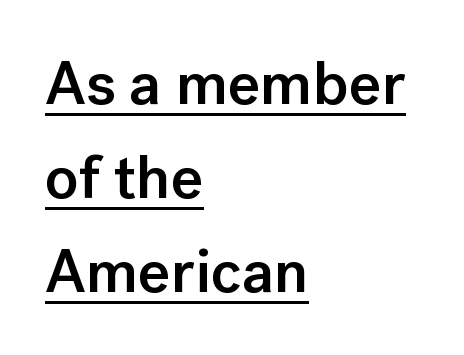
{"serif": "no", "italic": "no", "bold": "semi", "weight": "semibold", "width": "normal", "stroke_contrast": "low", "x_height": "medium", "monospaced": "no", "underline": "yes", "align": "left", "line_spacing": "normal", "line_spacing_ratio": 1.52, "letter_spacing": "normal", "letter_spacing_em": 0.0, "glyph_px": 62}
